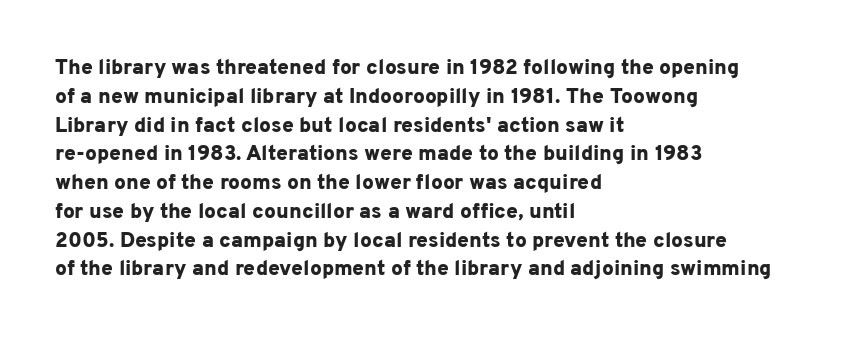
Leftover space on each line is placed entirely after the last word. The baseline area is clear. Tracking value appears to be zero — textbook default spacing. Is the type bold? Yes — the strokes are clearly thick and heavy.
